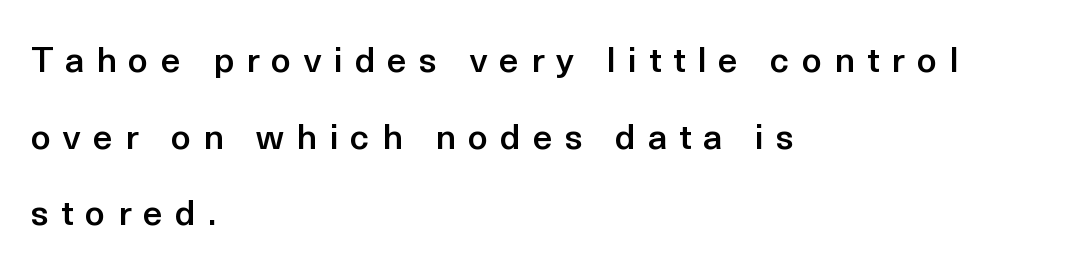
Successive baselines arrive slowly, with a big drop between each. Rule under the text: the space is simply empty. The letters stand straight up with perfectly vertical stems. Weight check: semibold — heavier than regular, not quite bold. You can tell from the bare stems that sans-serif type was used. Does extra space separate the letters? Yes, quite a lot of it.
